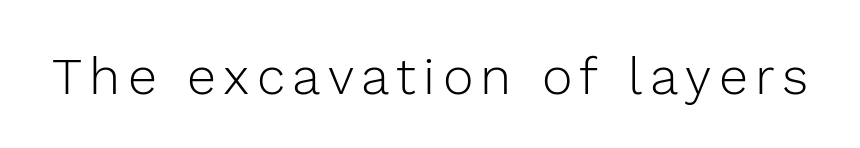
Q: Is the text bold? A: No.
Q: Is the text italic (slanted)? A: No, it is upright.
Q: Is the typeface a serif or a sans-serif typeface? A: Sans-serif.
Q: Is the text underlined? A: No.
Q: Width (condensed, normal, or wide)? A: Normal.
Q: x-height? A: Medium.
Q: Monospaced? A: No.
